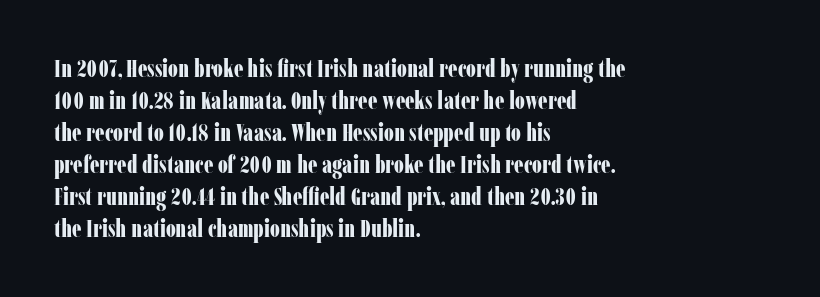
The image shows 24 px bold type, upright; set left-aligned, normal line spacing (1.33x), normal letter spacing, not underlined.
